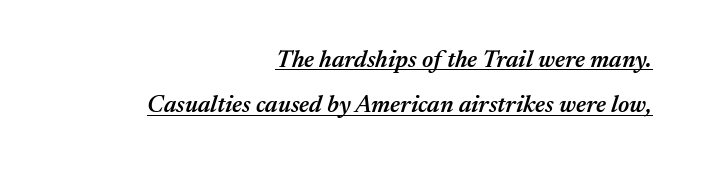
Q: Is the text bold? A: Semi-bold.
Q: Is the text italic (slanted)? A: Yes, it leans right by about 17 degrees.
Q: Is the text underlined? A: Yes.
Q: How is the paragraph aligned? A: Right-aligned.
Q: Is the spacing between letters normal or unusually wide? A: Normal.
